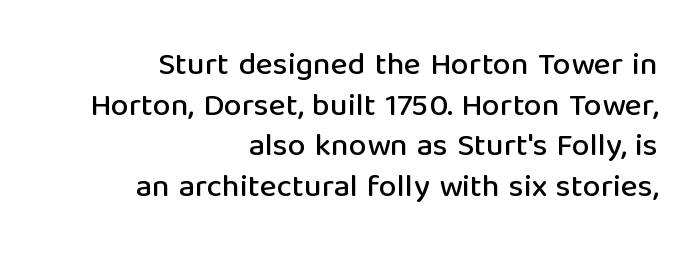
Q: Is the text italic (slanted)? A: No, it is upright.
Q: Is the typeface a serif or a sans-serif typeface? A: Sans-serif.
Q: Is the text underlined? A: No.
Q: How is the paragraph aligned? A: Right-aligned.
Q: Is the spacing between letters normal or unusually wide? A: Normal.
Q: Is the spacing between lines tight, normal or loose? A: Normal.
Q: Width (condensed, normal, or wide)? A: Normal.
Q: Stroke contrast? A: Low.
Q: x-height? A: Medium.
Q: Monospaced? A: No.
